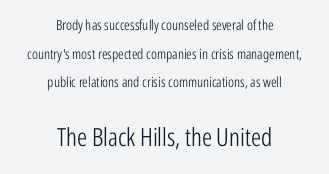
The block of text is sparse from top to bottom, with ample space between rows. Honestly, there is no underline to notice here at all. A typesetter would call this zero additional tracking. Every row of glyphs is offset so its center matches the block's center. The letters in the lower block stand taller than those in the block above. Characters remain perfectly vertical along every line.
